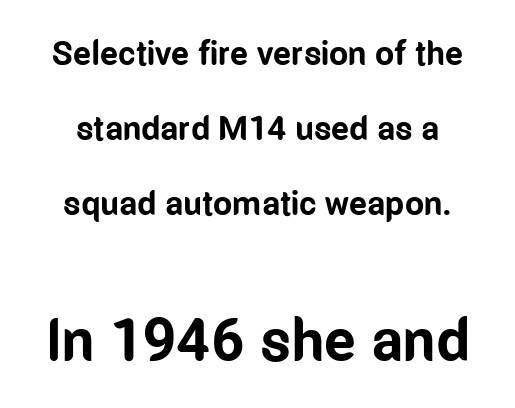
The image shows 60 px bold, condensed sans-serif type, upright; set loose line spacing (2.2x), normal letter spacing, not underlined; the second (bottom) block is 1.76x larger; low stroke contrast and a medium x-height.
